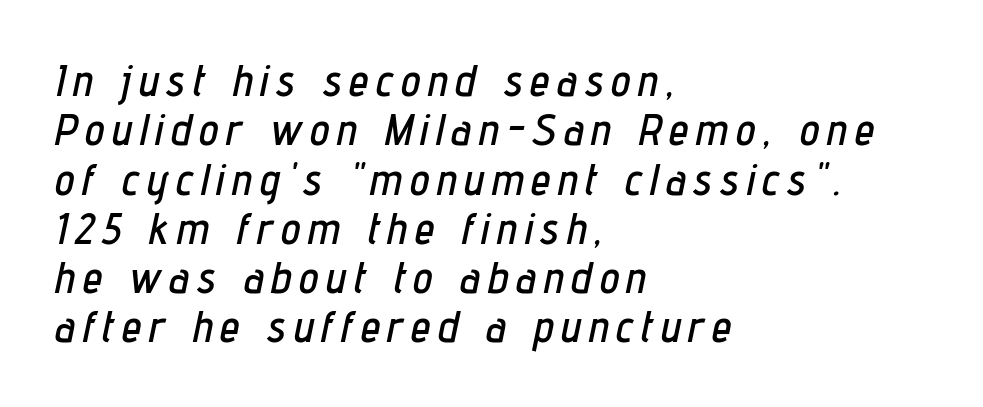
The image shows 44 px condensed type, italic (leaning right); set left-aligned, tight line spacing (1.12x), not underlined; low stroke contrast and a medium x-height.
